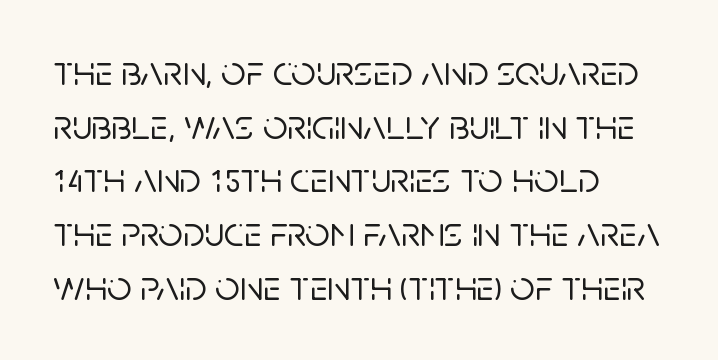
Posture: upright roman. Tracking here is standard; glyphs follow each other at the usual distance. You could not count columns in this text — the font is proportionally spaced. Unmarked baselines from the first word to the last. Check where the strokes stop: nothing finishes them off — pure sans.
